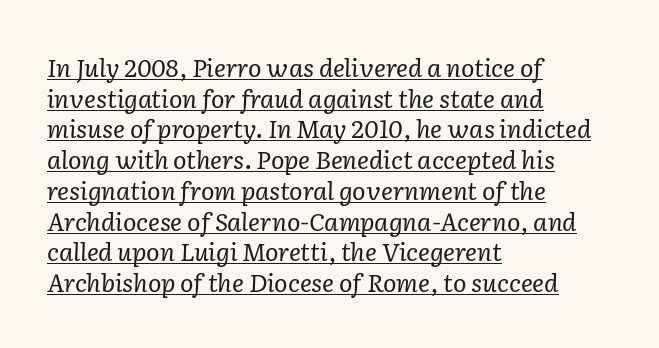
The rendering applies a slant to the glyphs. Nobody touched the tracking dial on this one. The weight would be labelled regular, book, light, or lighter still. Every row of glyphs begins at an identical x-position on the left. Caption: lettering with a line underneath.
